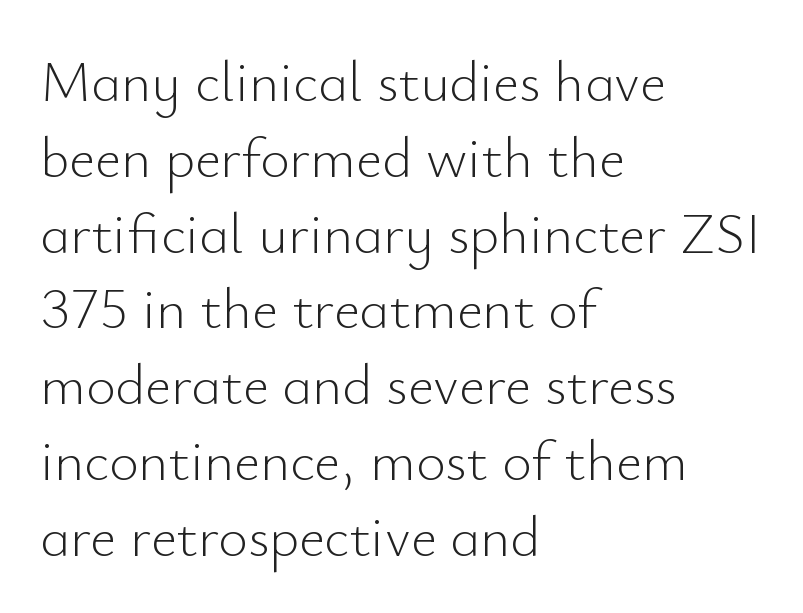
The image shows 57 px light sans-serif type, upright; set left-aligned, normal line spacing (1.33x), normal letter spacing, not underlined; low stroke contrast and a small x-height.
